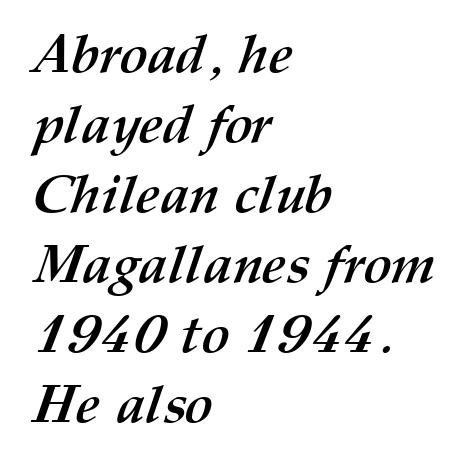
Q: Is the text bold? A: Yes.
Q: Is the text underlined? A: No.
Q: How is the paragraph aligned? A: Left-aligned.
Q: Is the spacing between letters normal or unusually wide? A: Normal.
Q: Is the spacing between lines tight, normal or loose? A: Normal.
Q: Width (condensed, normal, or wide)? A: Normal.
Q: Stroke contrast? A: Medium.
Q: x-height? A: Medium.
Q: Monospaced? A: No.
